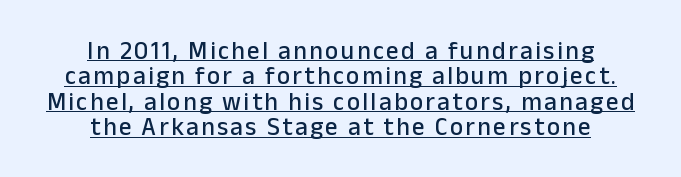
Q: Is the text italic (slanted)? A: No, it is upright.
Q: Is the text underlined? A: Yes.
Q: How is the paragraph aligned? A: Centered.
Q: Is the spacing between lines tight, normal or loose? A: Tight.
